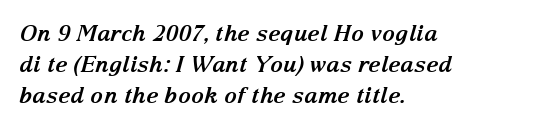
{"italic": "yes", "lean": "right", "slant_degrees": 15, "bold": "yes", "underline": "no", "align": "left", "line_spacing": "normal", "line_spacing_ratio": 1.41, "letter_spacing": "normal", "letter_spacing_em": 0.0, "glyph_px": 22}
